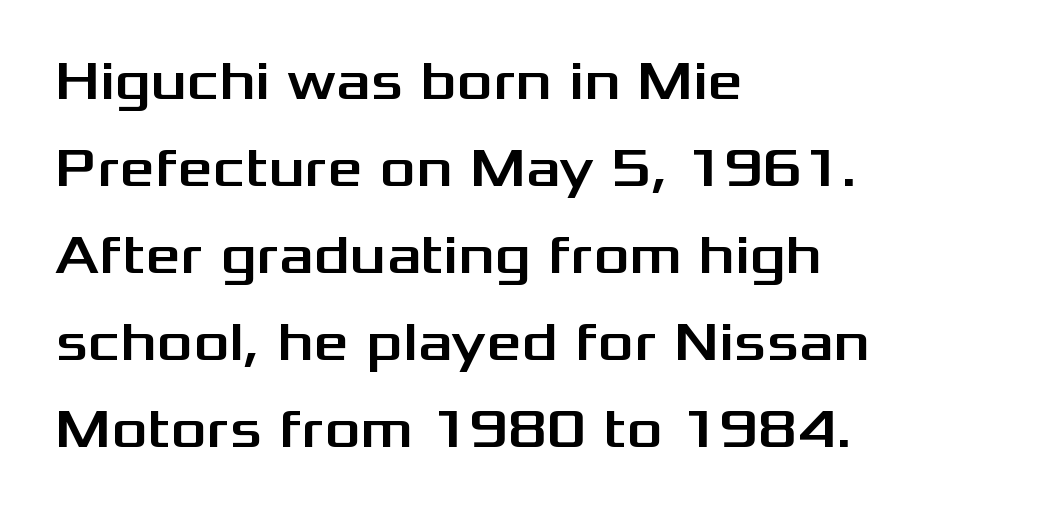
The letters sit at their default tracking, neither squeezed nor spread. The face used here is proportionally spaced, like ordinary book or web type. Italic: no, the glyphs are upright roman. Check under the words: just untouched page. Regarding leading, the lines here are spaced in the standard way.
